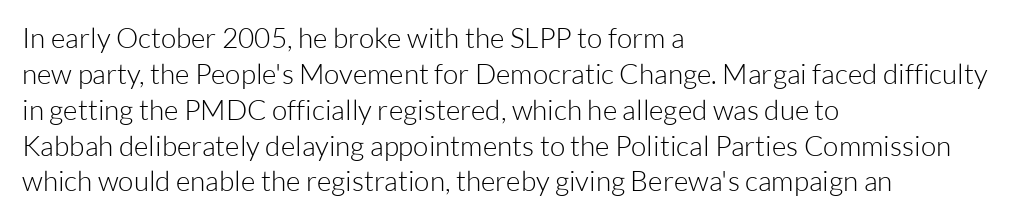
Q: Is the text bold? A: No.
Q: Is the text italic (slanted)? A: No, it is upright.
Q: Is the typeface a serif or a sans-serif typeface? A: Sans-serif.
Q: Is the text underlined? A: No.
Q: How is the paragraph aligned? A: Left-aligned.
Q: Is the spacing between letters normal or unusually wide? A: Normal.
Q: Is the spacing between lines tight, normal or loose? A: Normal.
Q: Width (condensed, normal, or wide)? A: Normal.
Q: Stroke contrast? A: Low.
Q: x-height? A: Medium.
Q: Monospaced? A: No.
